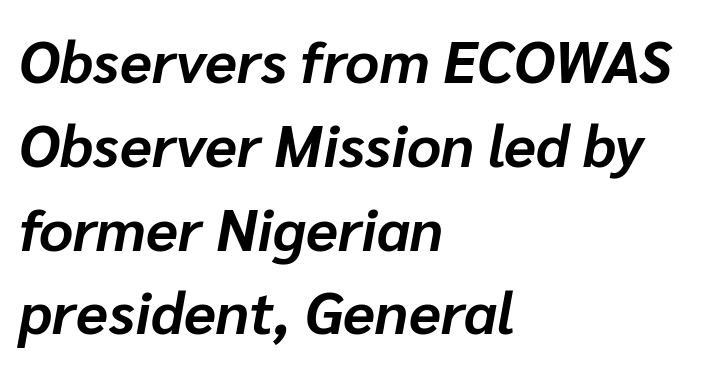
The image shows 59 px bold type, italic (leaning right); set left-aligned, normal line spacing (1.42x), normal letter spacing, not underlined; low stroke contrast and a medium x-height.
